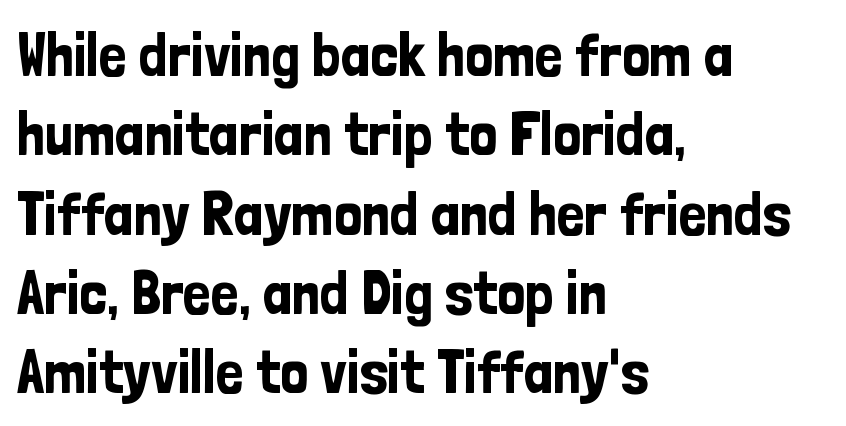
{"serif": "no", "italic": "no", "width": "condensed", "stroke_contrast": "low", "x_height": "medium", "monospaced": "no", "underline": "no", "align": "left", "line_spacing": "normal", "line_spacing_ratio": 1.28, "letter_spacing": "normal", "letter_spacing_em": 0.0, "glyph_px": 62}
